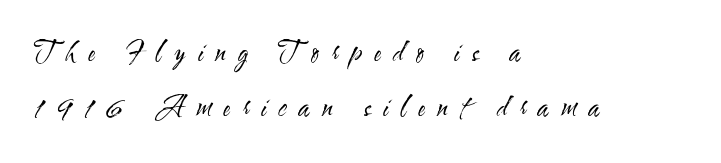
Q: Is the text bold? A: No.
Q: Is the text italic (slanted)? A: Yes.
Q: Is the text underlined? A: No.
Q: How is the paragraph aligned? A: Left-aligned.
Q: Is the spacing between letters normal or unusually wide? A: Unusually wide.
Q: Is the spacing between lines tight, normal or loose? A: Loose.
